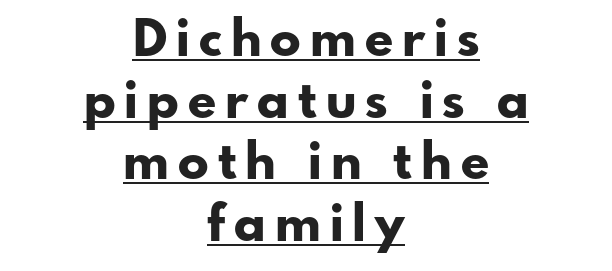
The image shows 51 px bold sans-serif type, upright; set centered, line spacing 1.21x, underlined; low stroke contrast and a small x-height.
